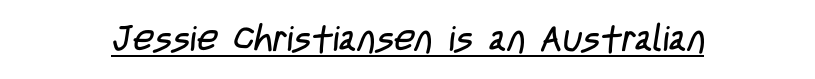
Q: Is the text bold? A: No.
Q: Is the typeface a serif or a sans-serif typeface? A: Sans-serif.
Q: Is the text underlined? A: Yes.
Q: Is the spacing between letters normal or unusually wide? A: Normal.
Q: Width (condensed, normal, or wide)? A: Condensed.
Q: Stroke contrast? A: Low.
Q: x-height? A: Large.
Q: Monospaced? A: No.
